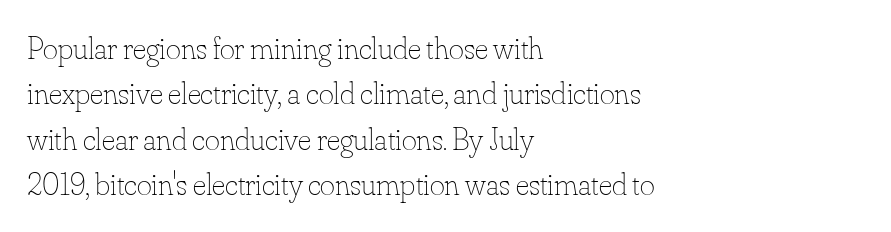
Q: Is the text bold? A: No.
Q: Is the text italic (slanted)? A: No, it is upright.
Q: Is the text underlined? A: No.
Q: How is the paragraph aligned? A: Left-aligned.
Q: Is the spacing between letters normal or unusually wide? A: Normal.
Q: Is the spacing between lines tight, normal or loose? A: Normal.
Q: Width (condensed, normal, or wide)? A: Normal.
Q: Stroke contrast? A: Low.
Q: x-height? A: Small.
Q: Monospaced? A: No.
